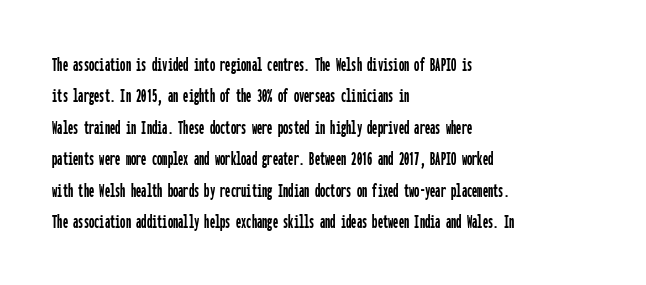
Q: Is the text italic (slanted)? A: No, it is upright.
Q: Is the text underlined? A: No.
Q: How is the paragraph aligned? A: Left-aligned.
Q: Is the spacing between letters normal or unusually wide? A: Normal.
Q: Is the spacing between lines tight, normal or loose? A: Normal.
